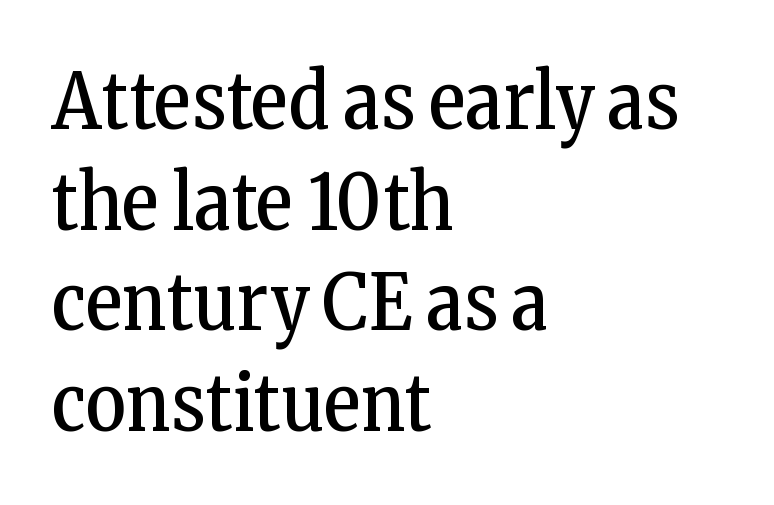
Q: Is the text bold? A: No.
Q: Is the text italic (slanted)? A: No, it is upright.
Q: Is the typeface a serif or a sans-serif typeface? A: Serif.
Q: Is the text underlined? A: No.
Q: How is the paragraph aligned? A: Left-aligned.
Q: Is the spacing between letters normal or unusually wide? A: Normal.
Q: Is the spacing between lines tight, normal or loose? A: Normal.
Q: Width (condensed, normal, or wide)? A: Condensed.
Q: Stroke contrast? A: Low.
Q: x-height? A: Medium.
Q: Monospaced? A: No.
